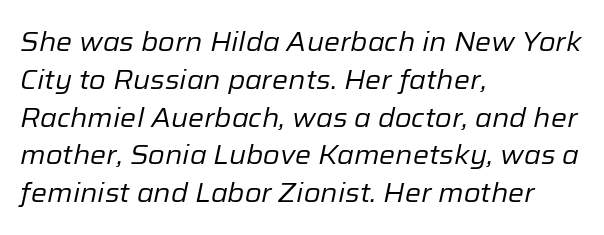
Q: Is the text bold? A: No.
Q: Is the text italic (slanted)? A: Yes, it leans right by about 12 degrees.
Q: Is the text underlined? A: No.
Q: How is the paragraph aligned? A: Left-aligned.
Q: Is the spacing between letters normal or unusually wide? A: Normal.
Q: Is the spacing between lines tight, normal or loose? A: Normal.
